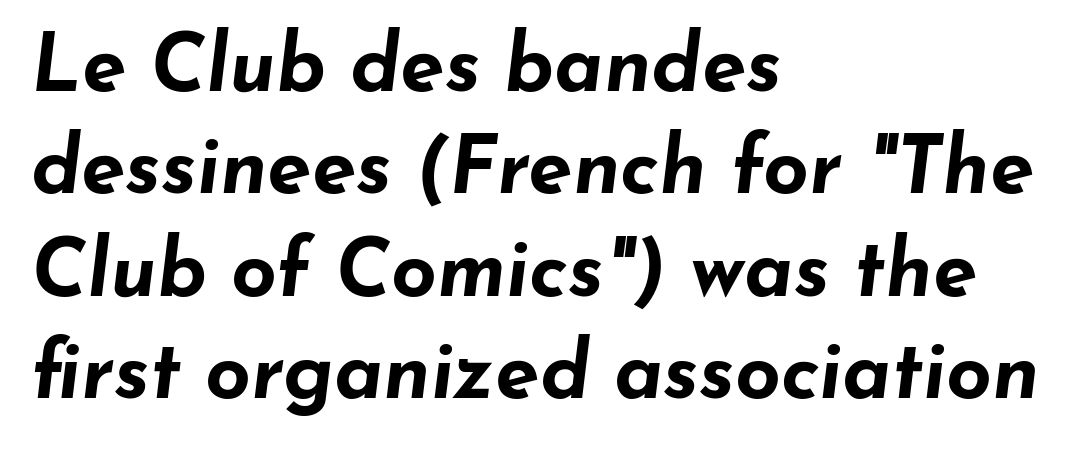
The image shows 80 px bold, wide type, italic (leaning right); set left-aligned, normal line spacing (1.28x), normal letter spacing, not underlined; low stroke contrast and a small x-height.
